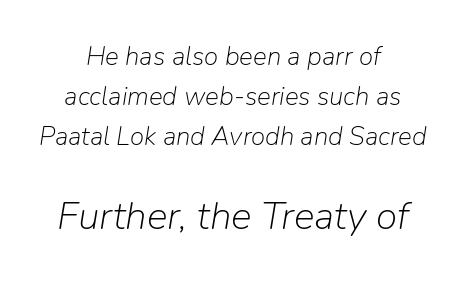
Q: Is the text bold? A: No.
Q: Is the text italic (slanted)? A: Yes, it leans right by about 9 degrees.
Q: Is the text underlined? A: No.
Q: How is the paragraph aligned? A: Centered.
Q: Is the spacing between letters normal or unusually wide? A: Normal.
Q: Is the spacing between lines tight, normal or loose? A: Normal.
Q: Which block of text is set in a larger size, the first (top) or the second (bottom)? A: The second (bottom) one.
Q: Width (condensed, normal, or wide)? A: Normal.
Q: Stroke contrast? A: Low.
Q: x-height? A: Medium.
Q: Monospaced? A: No.
